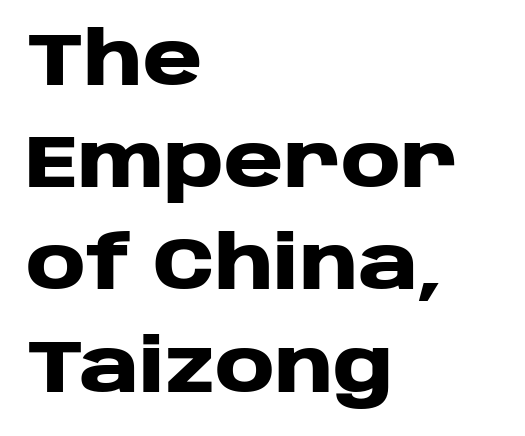
Q: Is the text bold? A: Yes.
Q: Is the text italic (slanted)? A: No, it is upright.
Q: Is the typeface a serif or a sans-serif typeface? A: Sans-serif.
Q: Is the text underlined? A: No.
Q: How is the paragraph aligned? A: Left-aligned.
Q: Is the spacing between letters normal or unusually wide? A: Normal.
Q: Is the spacing between lines tight, normal or loose? A: Normal.
Q: Width (condensed, normal, or wide)? A: Wide.
Q: Stroke contrast? A: Low.
Q: x-height? A: Large.
Q: Monospaced? A: No.
